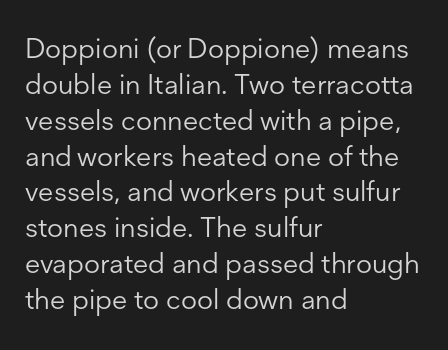
{"serif": "no", "italic": "no", "bold": "no", "weight": "light", "width": "normal", "stroke_contrast": "low", "x_height": "medium", "monospaced": "no", "underline": "no", "align": "left", "line_spacing": "normal", "line_spacing_ratio": 1.28, "letter_spacing": "normal", "letter_spacing_em": 0.0, "glyph_px": 28}
